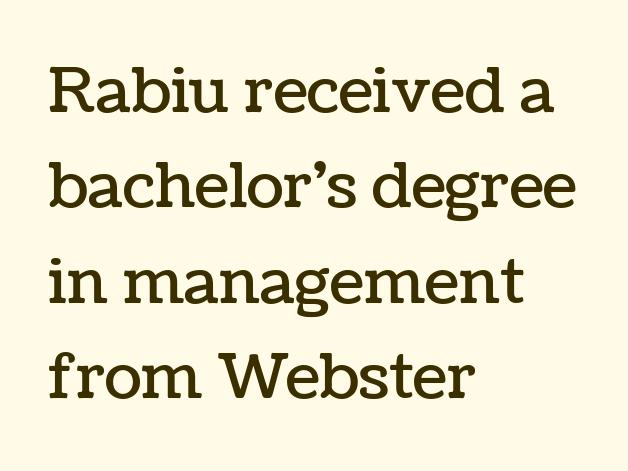
Here the designer chose a conventional face with non-uniform glyph widths. Leading: standard. Italic? Not at all — the glyphs are vertical. These lines keep a tight, regular rhythm from letter to letter.
